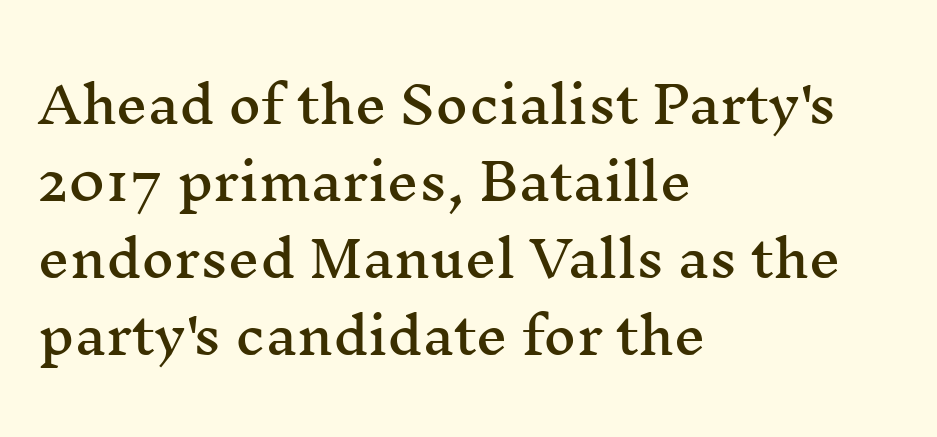
The image shows 50 px wide serif type, upright; set left-aligned, normal line spacing (1.54x), normal letter spacing, not underlined; medium stroke contrast and a medium x-height.
